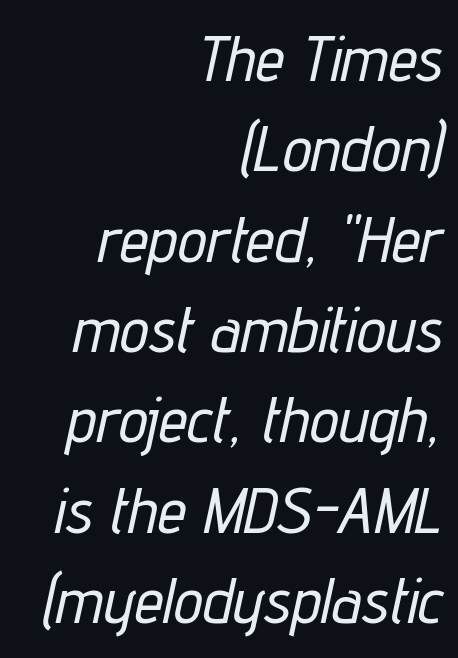
{"italic": "yes", "lean": "right", "slant_degrees": 12, "width": "condensed", "stroke_contrast": "low", "x_height": "medium", "monospaced": "no", "underline": "no", "align": "right", "line_spacing": "normal", "line_spacing_ratio": 1.39, "letter_spacing": "normal", "letter_spacing_em": 0.0, "glyph_px": 65}
